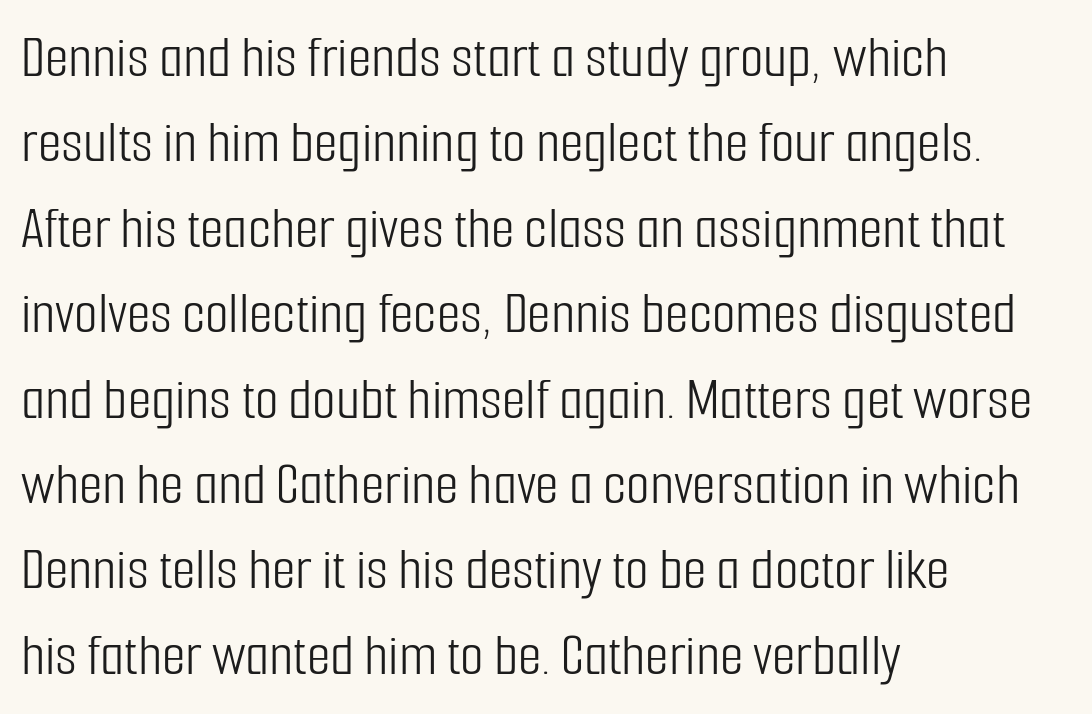
The text was rendered using a sans face with plain stroke endings. Check under the words: just untouched page. Visually the block forms a straight wall on the left and a jagged coastline on the right. The letters advance in unequal steps, a hallmark of proportional type. The type is set solid horizontally, with unmodified tracking.
